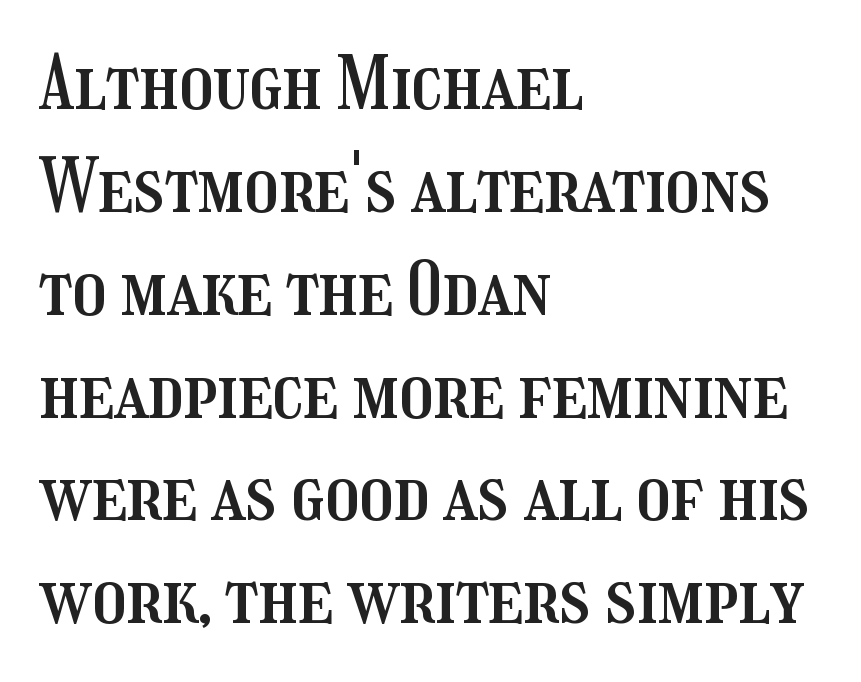
Interline gaps are of average width in this sample. Descender tails drop into unmarked territory. The ragged edge is on the right, which tells us the setting is flush left. Each letter keeps its own natural width here, so spacing adapts to shape. This is roman type, the default non-slanted kind.
